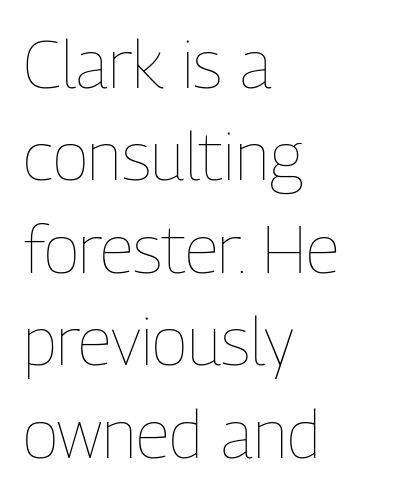
Here the designer chose a conventional face with non-uniform glyph widths. A roman cut, with each character standing at attention. Does the leading feel generous? No, just average. The horizontal fit of the characters is conventional and even. Unmarked baselines from the first word to the last. The setting favours the left margin, as ordinary paragraphs usually do.
